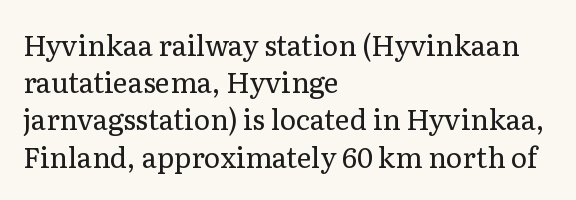
Is the stroke heavy? The answer is a plain regular-or-lighter. Does the leading feel generous? No, just average. The lines in this sample share a left origin and differ only in where they stop. Do the letters lean? They stand straight.
